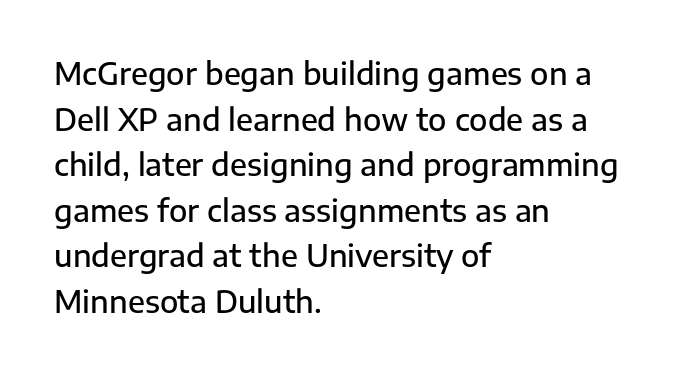
Q: Is the text bold? A: Semi-bold.
Q: Is the text italic (slanted)? A: No, it is upright.
Q: Is the typeface a serif or a sans-serif typeface? A: Sans-serif.
Q: Is the text underlined? A: No.
Q: How is the paragraph aligned? A: Left-aligned.
Q: Is the spacing between letters normal or unusually wide? A: Normal.
Q: Is the spacing between lines tight, normal or loose? A: Normal.
Q: Width (condensed, normal, or wide)? A: Normal.
Q: Stroke contrast? A: Low.
Q: x-height? A: Medium.
Q: Monospaced? A: No.
